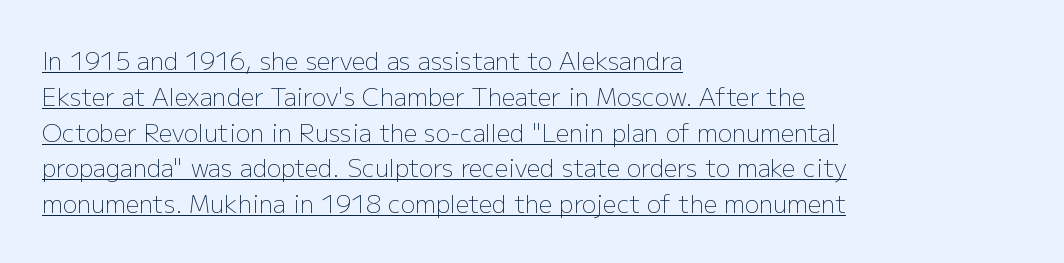
{"italic": "no", "bold": "no", "underline": "yes", "align": "left", "line_spacing": "normal", "line_spacing_ratio": 1.49, "letter_spacing": "normal", "letter_spacing_em": 0.0, "glyph_px": 24}
